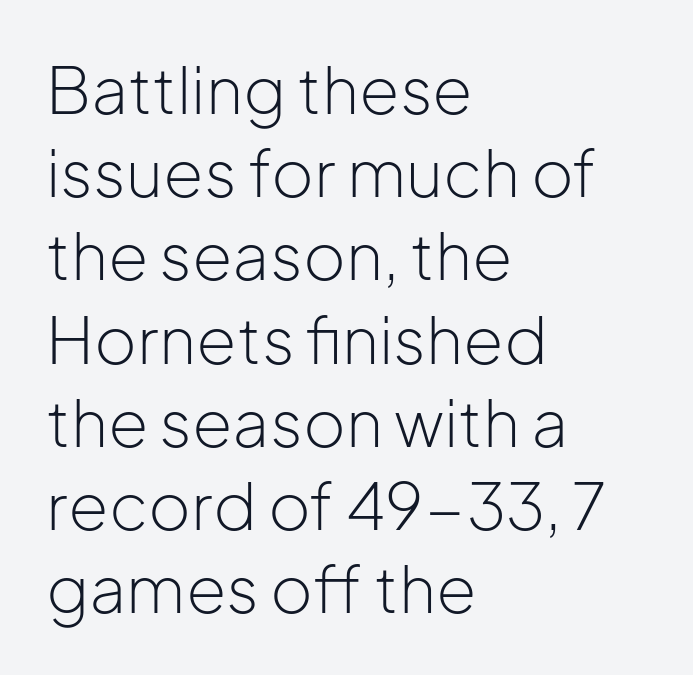
The image shows 65 px light sans-serif type, upright; set left-aligned, normal line spacing (1.28x), normal letter spacing, not underlined; low stroke contrast and a medium x-height.
